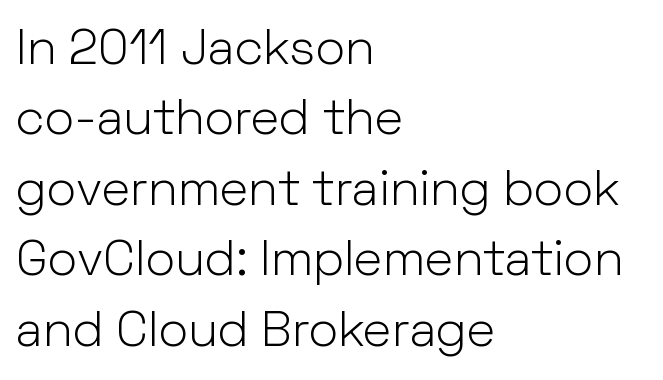
The image shows 50 px light sans-serif type, upright; set left-aligned, normal line spacing (1.41x), normal letter spacing, not underlined; low stroke contrast and a medium x-height.
